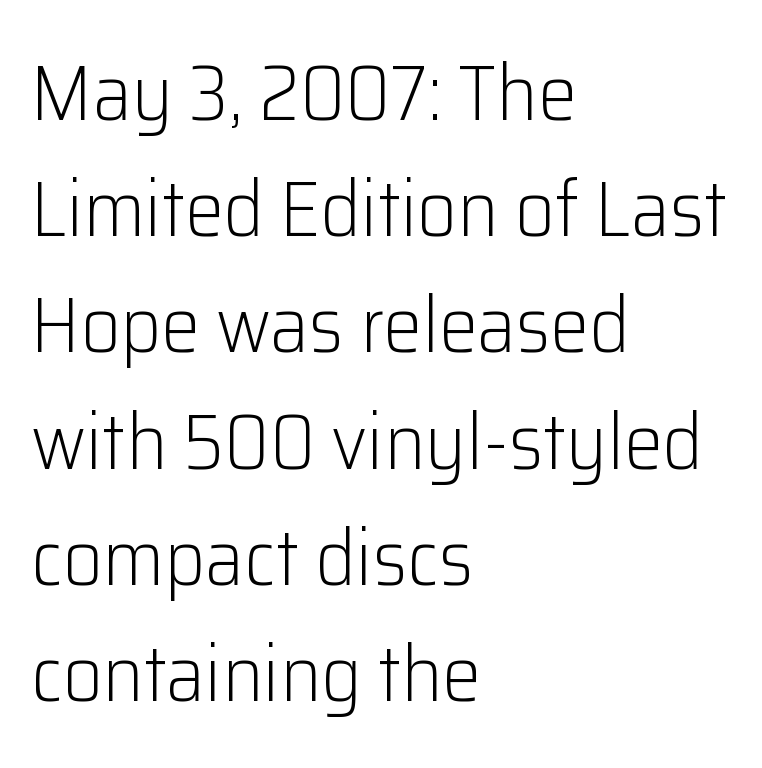
Q: Is the text bold? A: No.
Q: Is the text italic (slanted)? A: No, it is upright.
Q: Is the typeface a serif or a sans-serif typeface? A: Sans-serif.
Q: Is the text underlined? A: No.
Q: How is the paragraph aligned? A: Left-aligned.
Q: Is the spacing between letters normal or unusually wide? A: Normal.
Q: Is the spacing between lines tight, normal or loose? A: Normal.
Q: Width (condensed, normal, or wide)? A: Normal.
Q: Stroke contrast? A: Low.
Q: x-height? A: Medium.
Q: Monospaced? A: No.
